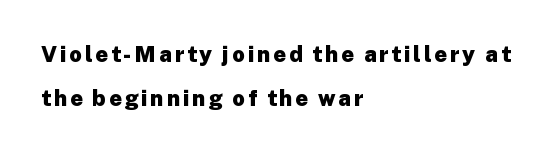
The image shows 22 px bold type, upright; set left-aligned, loose line spacing (1.98x), not underlined.
